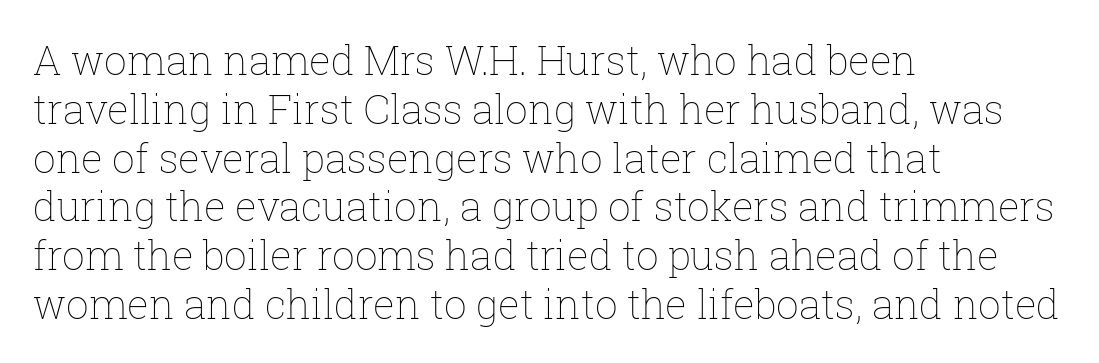
The image shows 40 px thin type, upright; set left-aligned, line spacing 1.22x, normal letter spacing, not underlined; low stroke contrast and a medium x-height.
